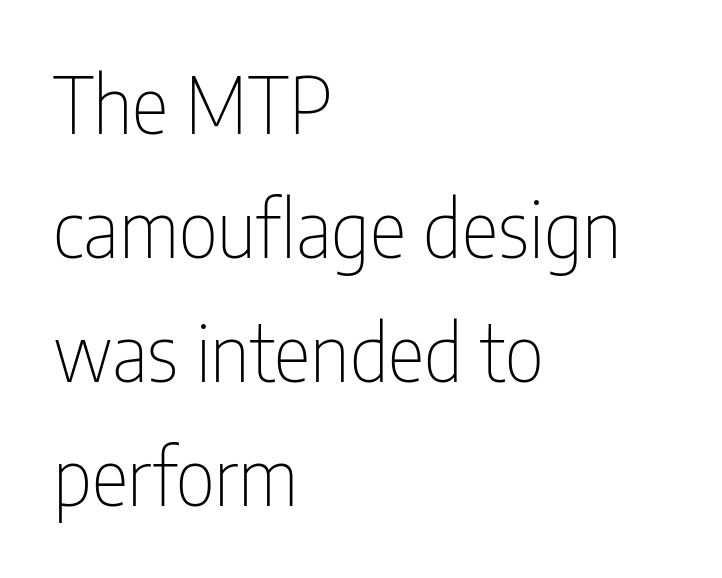
{"serif": "no", "italic": "no", "bold": "no", "weight": "thin", "width": "condensed", "stroke_contrast": "low", "x_height": "medium", "monospaced": "no", "underline": "no", "align": "left", "line_spacing": "normal", "line_spacing_ratio": 1.59, "letter_spacing": "normal", "letter_spacing_em": 0.0, "glyph_px": 78}
